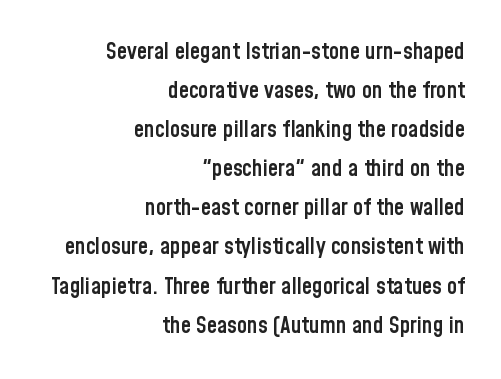
The image shows 23 px text type, upright; set right-aligned, normal line spacing (1.7x), normal letter spacing, not underlined.
